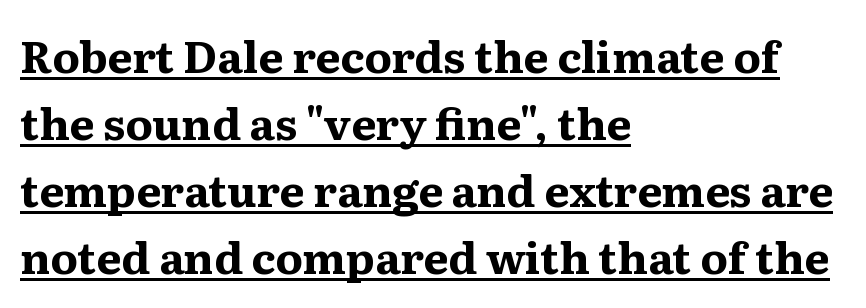
{"serif": "yes", "italic": "no", "bold": "yes", "weight": "bold", "width": "normal", "stroke_contrast": "medium", "x_height": "medium", "monospaced": "no", "underline": "yes", "align": "left", "line_spacing": "normal", "line_spacing_ratio": 1.52, "letter_spacing": "normal", "letter_spacing_em": 0.0, "glyph_px": 44}
